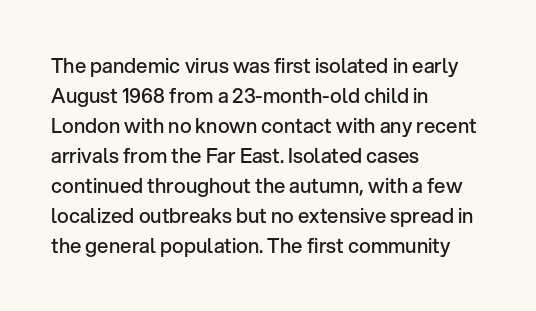
{"italic": "no", "bold": "semi", "underline": "no", "align": "left", "line_spacing": "normal", "line_spacing_ratio": 1.5, "letter_spacing": "normal", "letter_spacing_em": 0.0, "glyph_px": 20}
